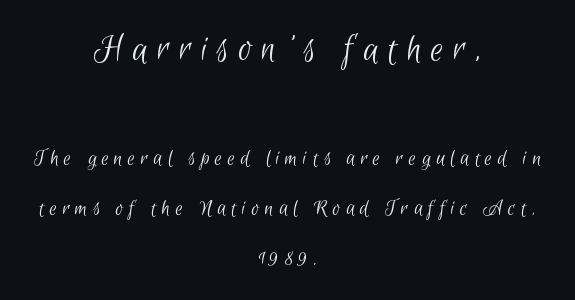
Bigger letters appear in the top chunk; the bottom chunk is reduced. Display-style spreading of the glyphs; the letterfit is very open. These lines are rendered in a variable-pitch font. A typesetter would label this face a sans.
